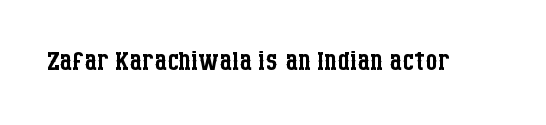
{"serif": "yes", "italic": "no", "bold": "no", "weight": "regular", "width": "condensed", "stroke_contrast": "low", "x_height": "large", "monospaced": "no", "underline": "no", "letter_spacing": "normal", "letter_spacing_em": 0.0, "glyph_px": 38}
